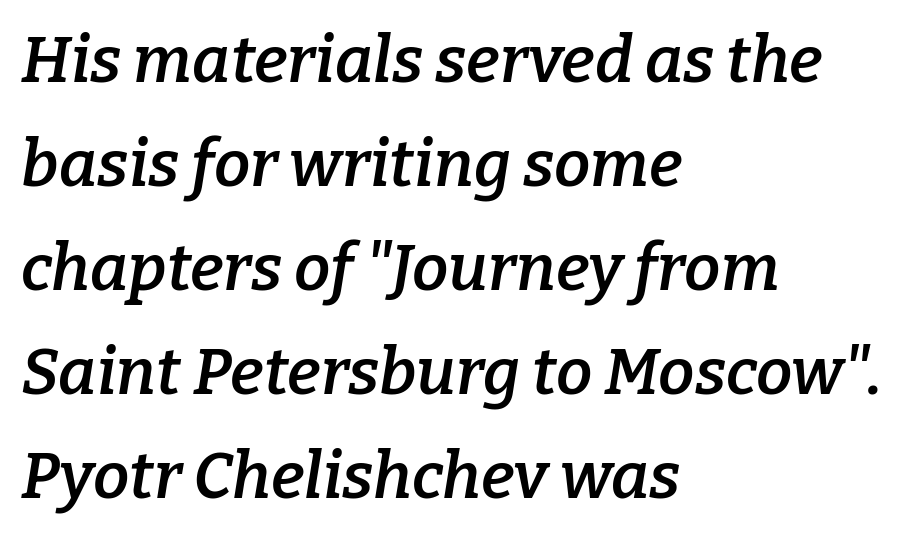
The image shows 65 px semibold serif type, italic (leaning right); set left-aligned, normal line spacing (1.6x), normal letter spacing, not underlined; low stroke contrast and a medium x-height.
